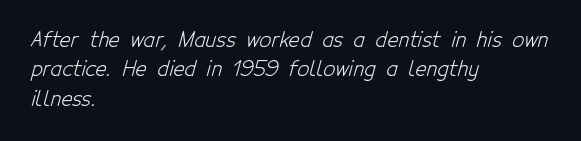
The image shows 21 px text type; set left-aligned, normal line spacing (1.4x), normal letter spacing, not underlined.
